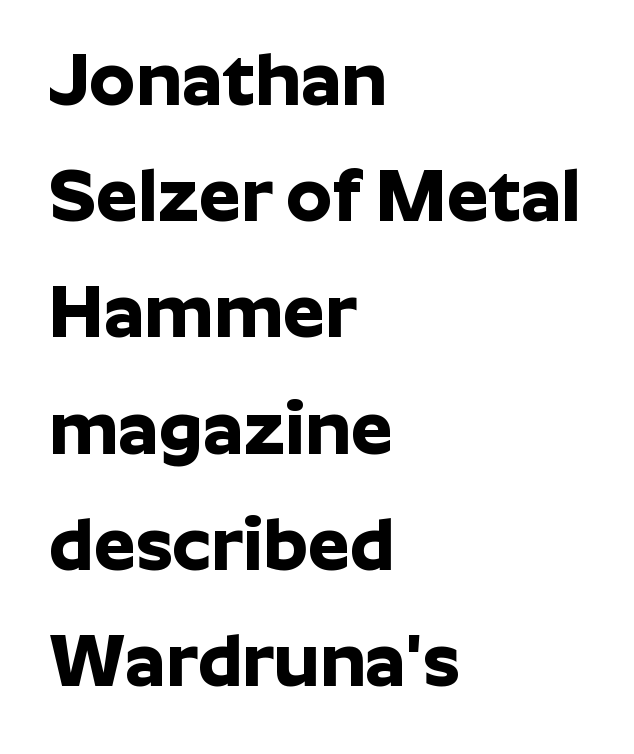
The image shows 74 px bold sans-serif type, upright; set left-aligned, normal line spacing (1.57x), normal letter spacing, not underlined; low stroke contrast and a medium x-height.
